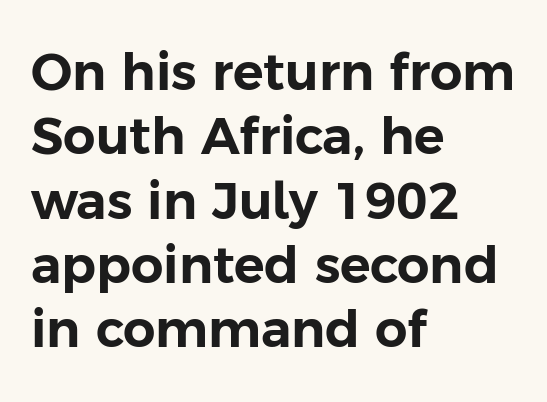
{"serif": "no", "italic": "no", "width": "normal", "stroke_contrast": "low", "x_height": "medium", "monospaced": "no", "underline": "no", "align": "left", "line_spacing": "normal", "line_spacing_ratio": 1.26, "letter_spacing": "normal", "letter_spacing_em": 0.0, "glyph_px": 51}
